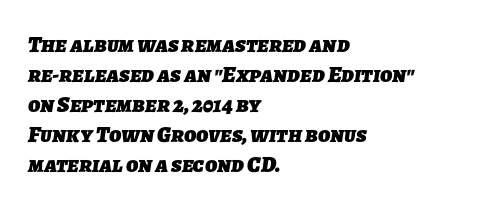
{"bold": "yes", "underline": "no", "align": "left", "line_spacing": "normal", "line_spacing_ratio": 1.3, "letter_spacing": "normal", "letter_spacing_em": 0.0, "glyph_px": 23}
